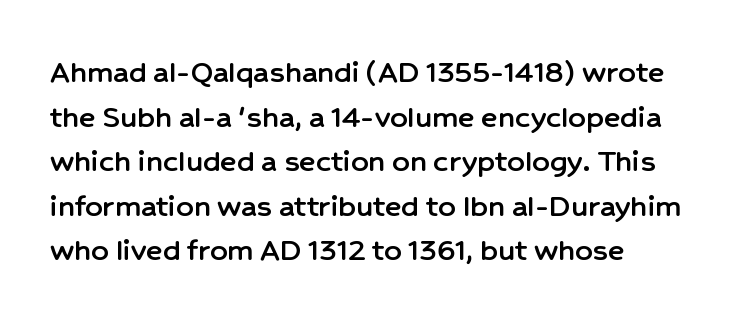
Q: Is the text italic (slanted)? A: No, it is upright.
Q: Is the typeface a serif or a sans-serif typeface? A: Sans-serif.
Q: Is the text underlined? A: No.
Q: How is the paragraph aligned? A: Left-aligned.
Q: Is the spacing between letters normal or unusually wide? A: Normal.
Q: Is the spacing between lines tight, normal or loose? A: Normal.
Q: Width (condensed, normal, or wide)? A: Normal.
Q: Stroke contrast? A: Low.
Q: x-height? A: Medium.
Q: Monospaced? A: No.
